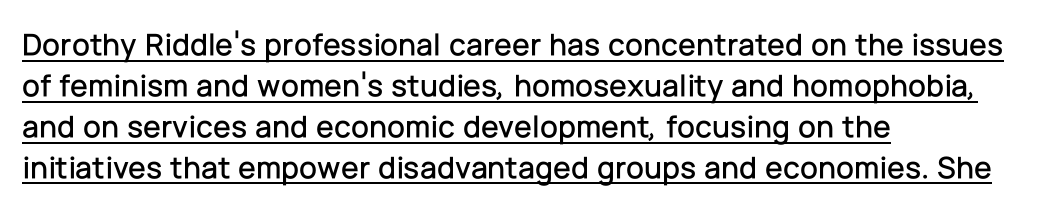
{"serif": "no", "italic": "no", "width": "normal", "stroke_contrast": "low", "x_height": "medium", "monospaced": "no", "underline": "yes", "align": "left", "line_spacing": "normal", "line_spacing_ratio": 1.28, "letter_spacing": "normal", "letter_spacing_em": 0.0, "glyph_px": 32}
